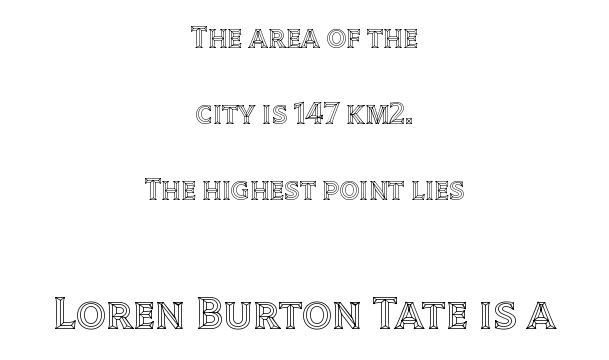
Q: Is the text italic (slanted)? A: No, it is upright.
Q: Is the text underlined? A: No.
Q: How is the paragraph aligned? A: Centered.
Q: Is the spacing between letters normal or unusually wide? A: Normal.
Q: Is the spacing between lines tight, normal or loose? A: Loose.
Q: Which block of text is set in a larger size, the first (top) or the second (bottom)? A: The second (bottom) one.
Q: Width (condensed, normal, or wide)? A: Normal.
Q: x-height? A: Large.
Q: Monospaced? A: No.
